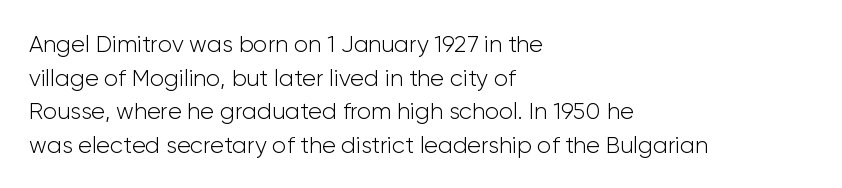
Q: Is the text bold? A: No.
Q: Is the text italic (slanted)? A: No, it is upright.
Q: Is the text underlined? A: No.
Q: How is the paragraph aligned? A: Left-aligned.
Q: Is the spacing between letters normal or unusually wide? A: Normal.
Q: Is the spacing between lines tight, normal or loose? A: Normal.
